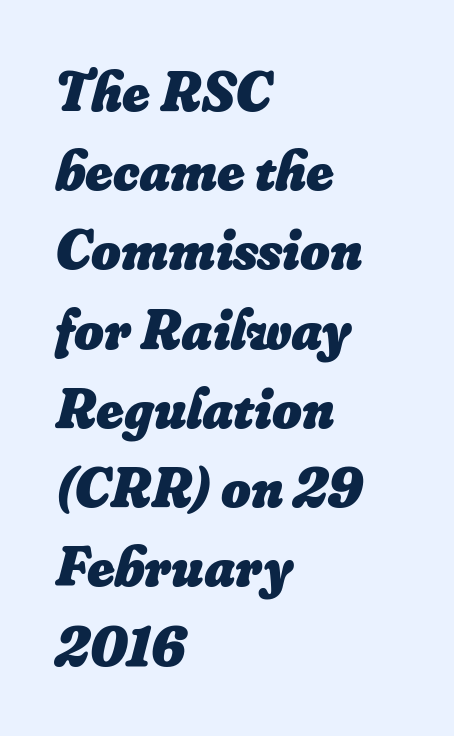
{"italic": "yes", "lean": "right", "slant_degrees": 16, "bold": "yes", "weight": "heavy", "width": "normal", "stroke_contrast": "low", "x_height": "small", "monospaced": "no", "underline": "no", "align": "left", "line_spacing": "normal", "line_spacing_ratio": 1.39, "letter_spacing": "normal", "letter_spacing_em": 0.0, "glyph_px": 57}
